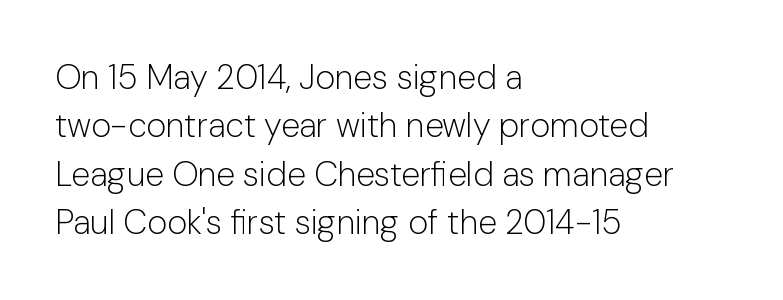
Q: Is the text bold? A: No.
Q: Is the text italic (slanted)? A: No, it is upright.
Q: Is the typeface a serif or a sans-serif typeface? A: Sans-serif.
Q: Is the text underlined? A: No.
Q: How is the paragraph aligned? A: Left-aligned.
Q: Is the spacing between letters normal or unusually wide? A: Normal.
Q: Is the spacing between lines tight, normal or loose? A: Normal.
Q: Width (condensed, normal, or wide)? A: Normal.
Q: Stroke contrast? A: Low.
Q: x-height? A: Medium.
Q: Monospaced? A: No.
